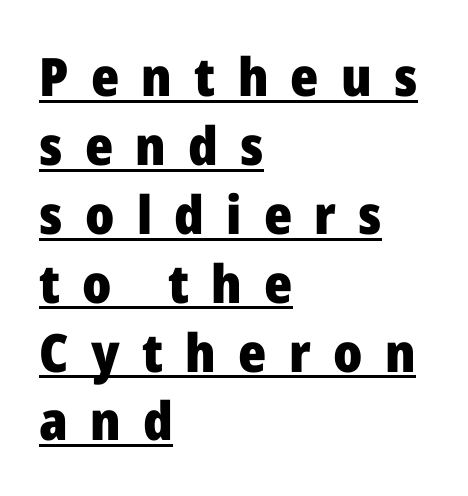
Q: Is the text bold? A: Yes.
Q: Is the text italic (slanted)? A: No, it is upright.
Q: Is the typeface a serif or a sans-serif typeface? A: Sans-serif.
Q: Is the text underlined? A: Yes.
Q: How is the paragraph aligned? A: Left-aligned.
Q: Is the spacing between letters normal or unusually wide? A: Unusually wide.
Q: Is the spacing between lines tight, normal or loose? A: Normal.
Q: Width (condensed, normal, or wide)? A: Normal.
Q: Stroke contrast? A: Low.
Q: x-height? A: Medium.
Q: Monospaced? A: No.
